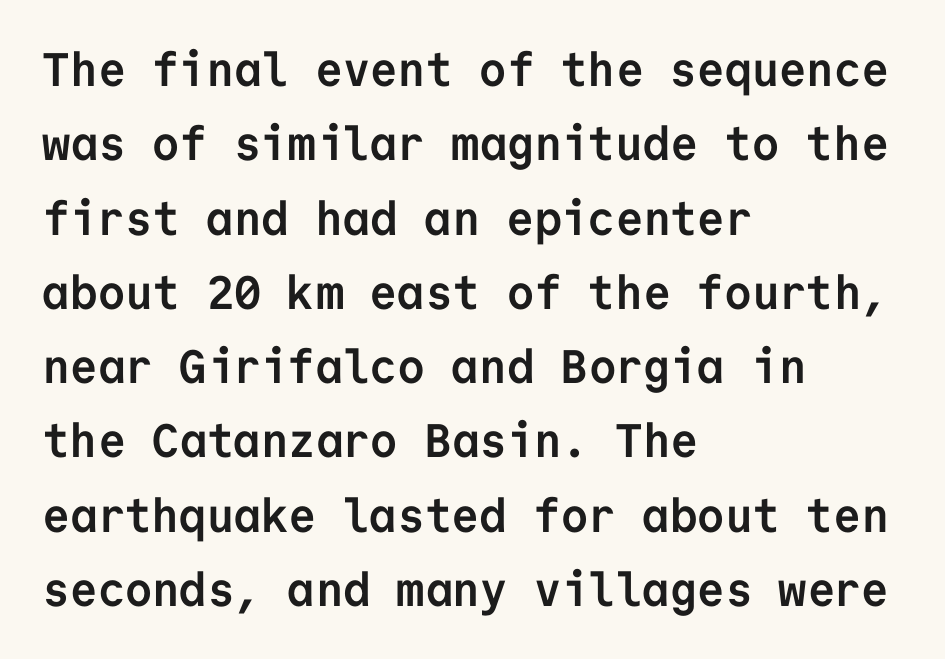
{"serif": "no", "italic": "no", "bold": "yes", "weight": "semibold", "width": "normal", "stroke_contrast": "low", "x_height": "medium", "monospaced": "yes", "underline": "no", "align": "left", "line_spacing": "normal", "line_spacing_ratio": 1.58, "letter_spacing": "normal", "letter_spacing_em": 0.0, "glyph_px": 47}
